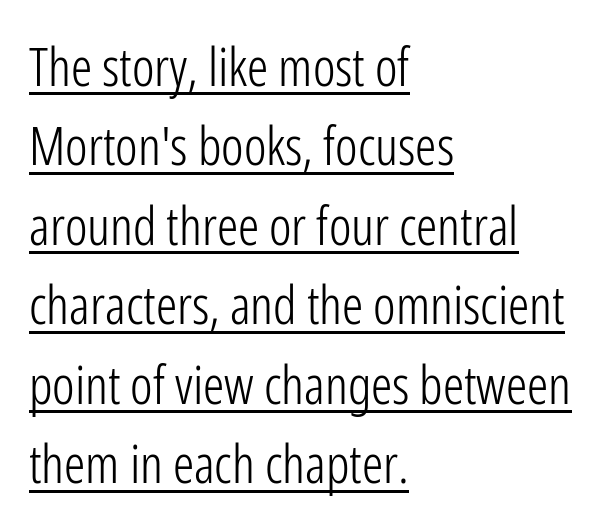
{"serif": "no", "italic": "no", "bold": "no", "weight": "light", "width": "condensed", "stroke_contrast": "low", "x_height": "medium", "monospaced": "no", "underline": "yes", "align": "left", "line_spacing": "normal", "line_spacing_ratio": 1.5, "letter_spacing": "normal", "letter_spacing_em": 0.0, "glyph_px": 53}
